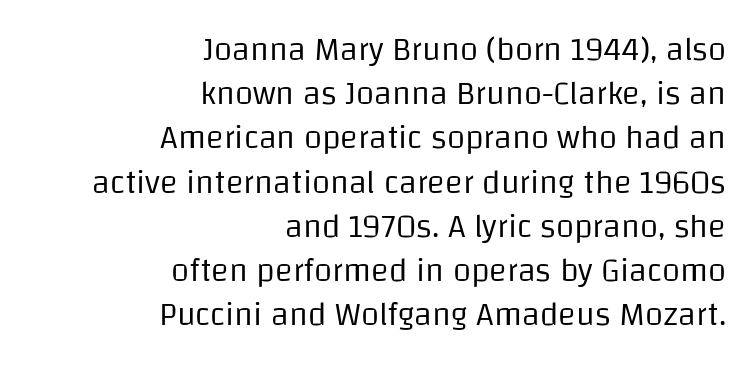
The typesetter chose a ragged-left arrangement here. Unlike a traditional serif, this face leaves its strokes unadorned. Stem width sits at or under what a default text font uses. Characters remain perfectly vertical along every line.
